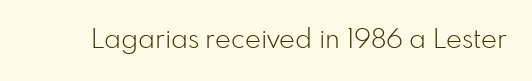
The image shows 27 px text type, upright; set normal letter spacing, not underlined.
